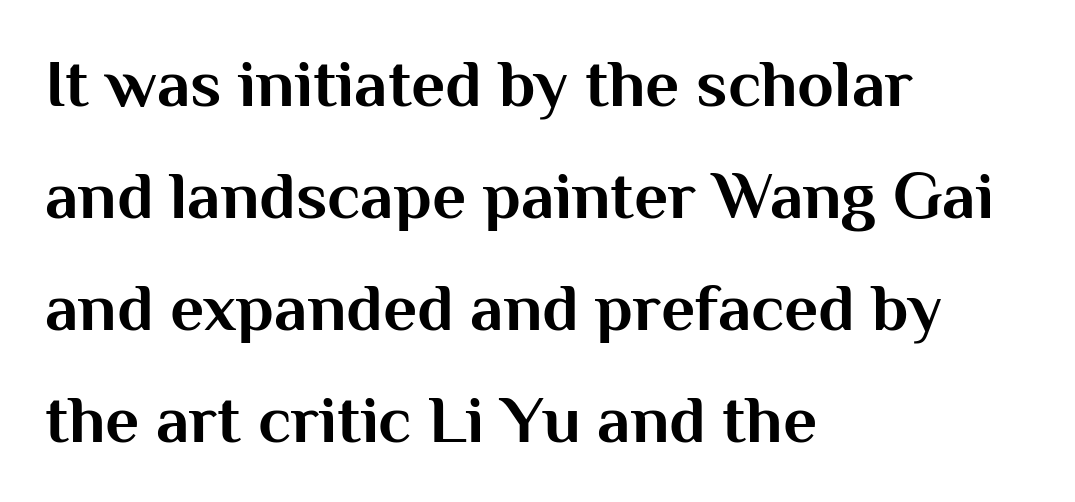
Q: Is the text bold? A: Yes.
Q: Is the text italic (slanted)? A: No, it is upright.
Q: Is the typeface a serif or a sans-serif typeface? A: Sans-serif.
Q: Is the text underlined? A: No.
Q: How is the paragraph aligned? A: Left-aligned.
Q: Is the spacing between letters normal or unusually wide? A: Normal.
Q: Is the spacing between lines tight, normal or loose? A: Normal.
Q: Width (condensed, normal, or wide)? A: Normal.
Q: Stroke contrast? A: Medium.
Q: x-height? A: Medium.
Q: Monospaced? A: No.
